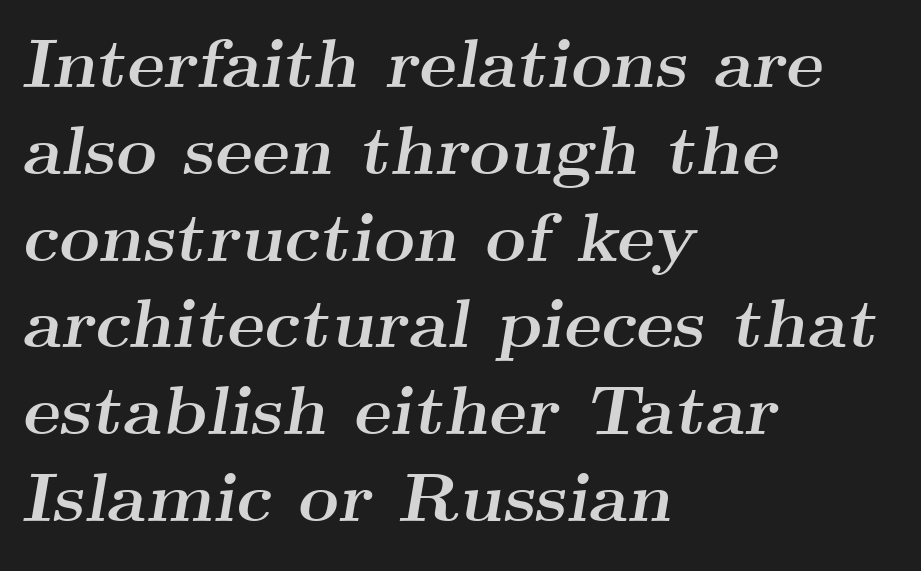
{"serif": "yes", "italic": "yes", "lean": "right", "slant_degrees": 9, "bold": "yes", "weight": "semibold", "width": "wide", "stroke_contrast": "medium", "x_height": "small", "monospaced": "no", "underline": "no", "align": "left", "line_spacing_ratio": 1.24, "letter_spacing": "normal", "letter_spacing_em": 0.0, "glyph_px": 70}
